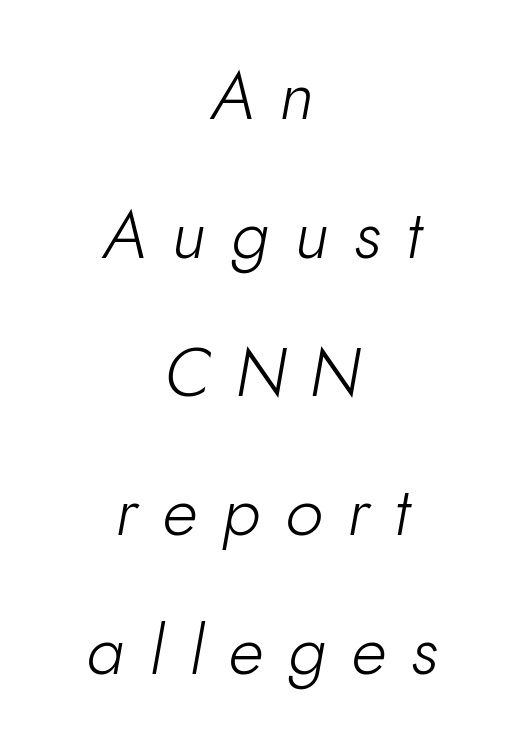
The image shows 68 px light type, italic (leaning right); set centered, loose line spacing (2.04x), unusually wide letter spacing (+0.37 em), not underlined; low stroke contrast and a small x-height.
